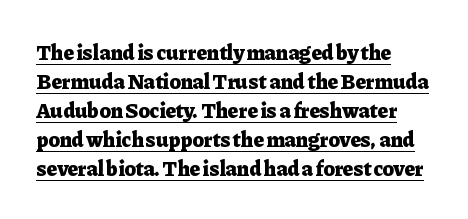
Each line of the rendering has a horizontal stroke beneath the glyphs. A typesetter would mark this as roman, not italic. The characters look thick and weighty, a clear bold. Nothing unusual about the tracking: characters are spaced as the font intends.
